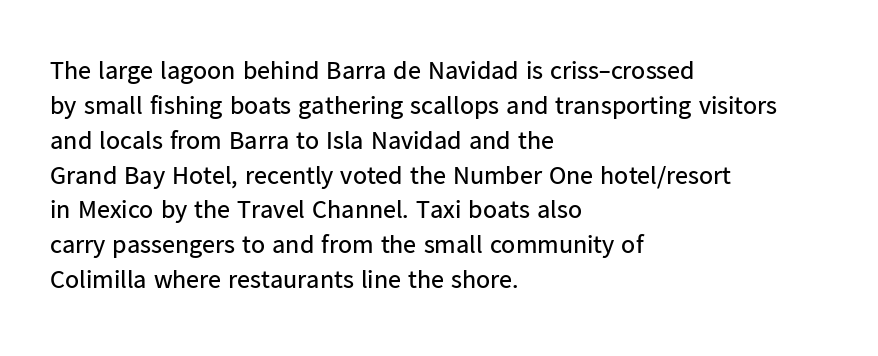
The strip under each line holds only bare page. Short note: letters normally spaced. The axis of the letterforms is exactly vertical. Line spacing here is normal. The rendering anchors every line to the left-hand side.
